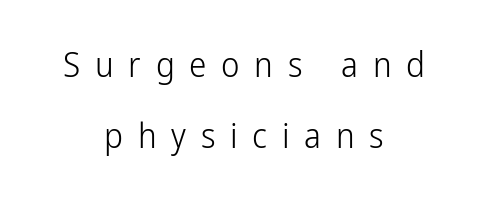
{"serif": "no", "italic": "no", "bold": "no", "weight": "light", "width": "condensed", "stroke_contrast": "low", "x_height": "medium", "monospaced": "no", "underline": "no", "align": "center", "line_spacing": "loose", "line_spacing_ratio": 2.03, "letter_spacing": "wide", "letter_spacing_em": 0.42, "glyph_px": 35}
